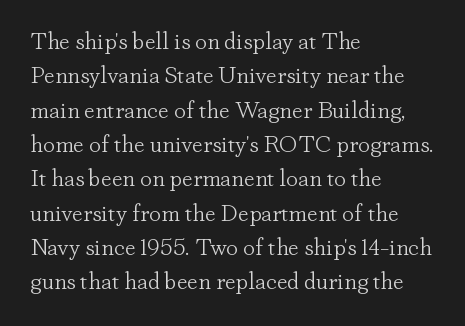
Q: Is the text bold? A: No.
Q: Is the text italic (slanted)? A: No, it is upright.
Q: Is the text underlined? A: No.
Q: How is the paragraph aligned? A: Left-aligned.
Q: Is the spacing between letters normal or unusually wide? A: Normal.
Q: Is the spacing between lines tight, normal or loose? A: Normal.
